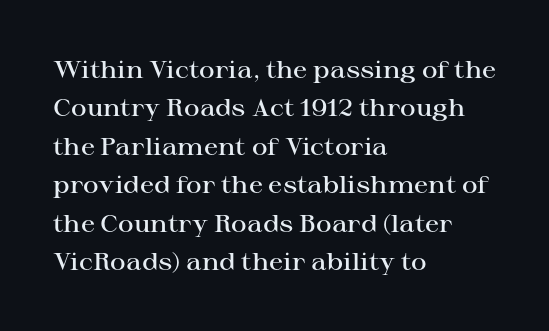
The rendering uses a moderate line-height, typical for paragraphs. How heavy is the stroke? Medium-heavy — a semibold, shy of bold. In CSS terms this would be text-align: left. The glyphs are unaccompanied by any horizontal stroke below them.
